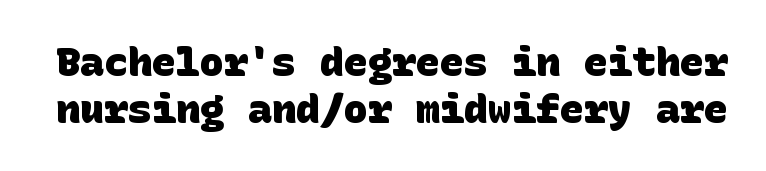
These lines keep a tight, regular rhythm from letter to letter. Only glyphs here, with clear space below each row. How heavy is the stroke? Heavy — this is a bold. To sum up the face: it is a sans, with no serifs.
